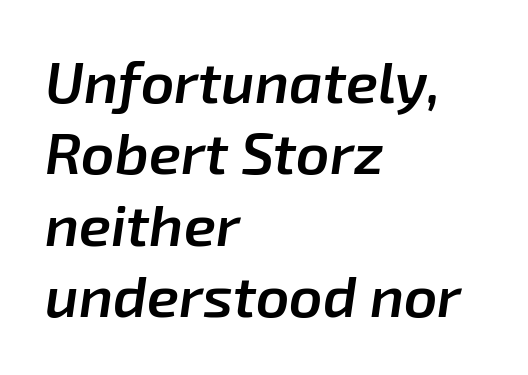
The image shows 58 px semibold type, italic (leaning right); set left-aligned, line spacing 1.23x, normal letter spacing, not underlined; low stroke contrast and a medium x-height.
